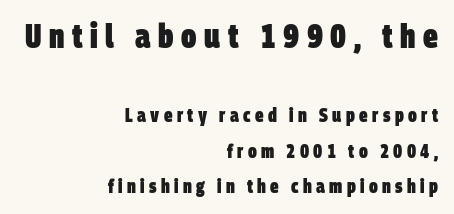
Q: Is the text bold? A: Yes.
Q: Is the typeface a serif or a sans-serif typeface? A: Sans-serif.
Q: Is the text underlined? A: No.
Q: How is the paragraph aligned? A: Right-aligned.
Q: Is the spacing between letters normal or unusually wide? A: Unusually wide.
Q: Which block of text is set in a larger size, the first (top) or the second (bottom)? A: The first (top) one.
Q: Width (condensed, normal, or wide)? A: Condensed.
Q: Stroke contrast? A: Low.
Q: x-height? A: Large.
Q: Monospaced? A: No.
